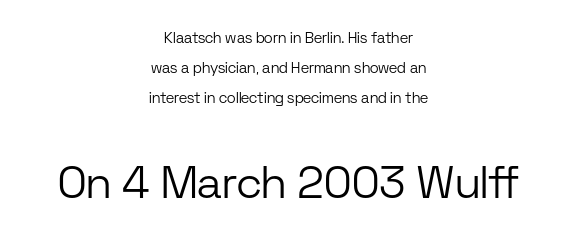
{"serif": "no", "italic": "no", "bold": "no", "weight": "light", "width": "normal", "stroke_contrast": "low", "x_height": "medium", "monospaced": "no", "underline": "no", "align": "center", "line_spacing": "loose", "line_spacing_ratio": 2.0, "letter_spacing": "normal", "letter_spacing_em": 0.0, "larger_block": "second", "size_ratio": 3.0, "glyph_px": 45}
